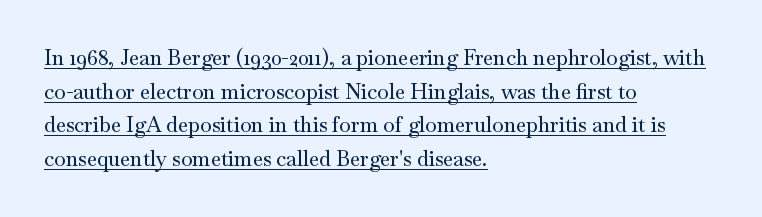
The image shows 21 px text type, upright; set left-aligned, normal line spacing (1.6x), normal letter spacing, underlined.
